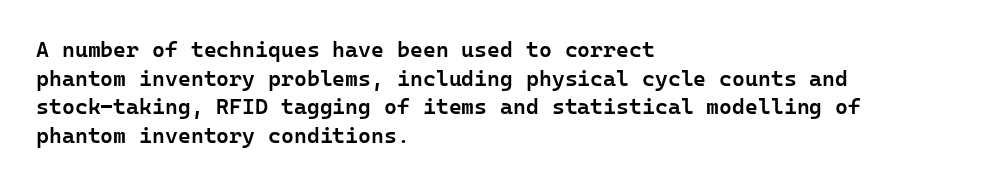
{"italic": "no", "bold": "semi", "underline": "no", "align": "left", "line_spacing": "normal", "line_spacing_ratio": 1.3, "letter_spacing": "normal", "letter_spacing_em": 0.0, "glyph_px": 22}
